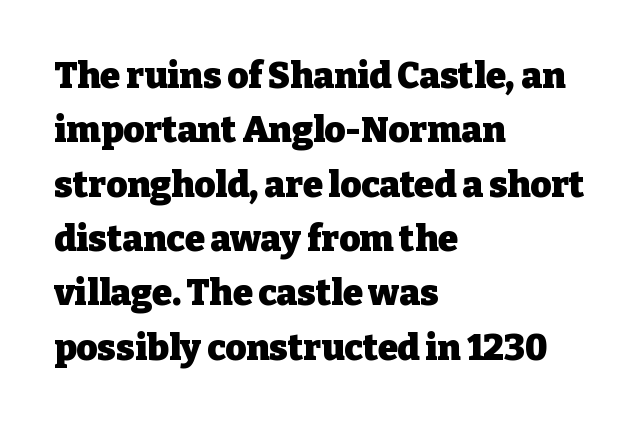
The words here are not underlined. The typography opts for an upright posture over an oblique one. You could not count columns in this text — the font is proportionally spaced. Observe the serifs anchoring each vertical stroke in this sample.
